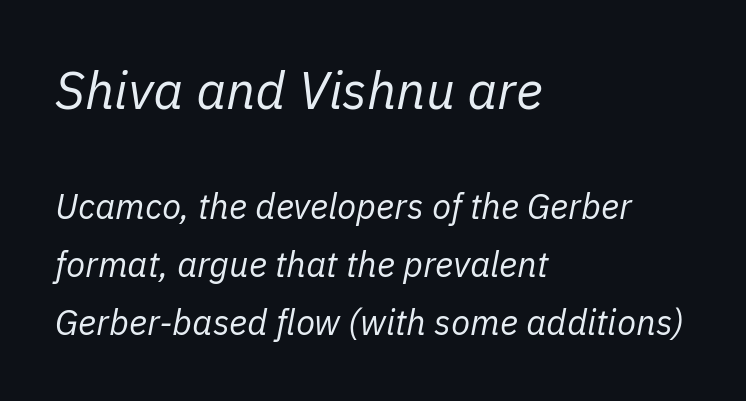
{"italic": "yes", "lean": "right", "slant_degrees": 11, "bold": "no", "weight": "regular", "width": "normal", "stroke_contrast": "low", "x_height": "medium", "monospaced": "no", "underline": "no", "align": "left", "line_spacing": "normal", "line_spacing_ratio": 1.66, "letter_spacing": "normal", "letter_spacing_em": 0.0, "larger_block": "first", "size_ratio": 1.49, "glyph_px": 52}
